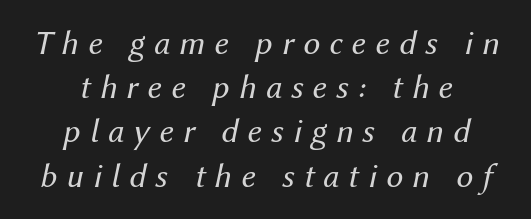
The image shows 34 px regular-weight type, italic (leaning right); set centered, normal line spacing (1.3x), unusually wide letter spacing (+0.27 em), not underlined; medium stroke contrast and a medium x-height.
